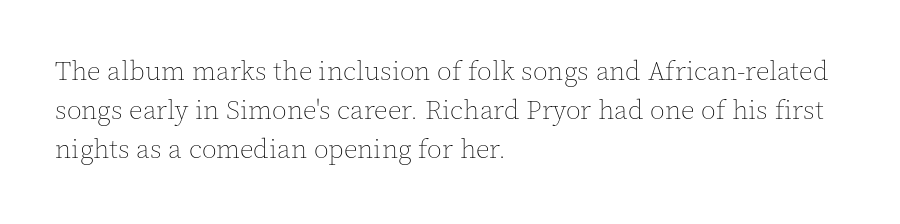
Default kerning and tracking; the words read as compact shapes. No heavy texture on the line: the type isn't bold. A roman cut, with each character standing at attention. Notice how the passage keeps a crisp vertical edge on the left only. Bare-footed words on every line.
